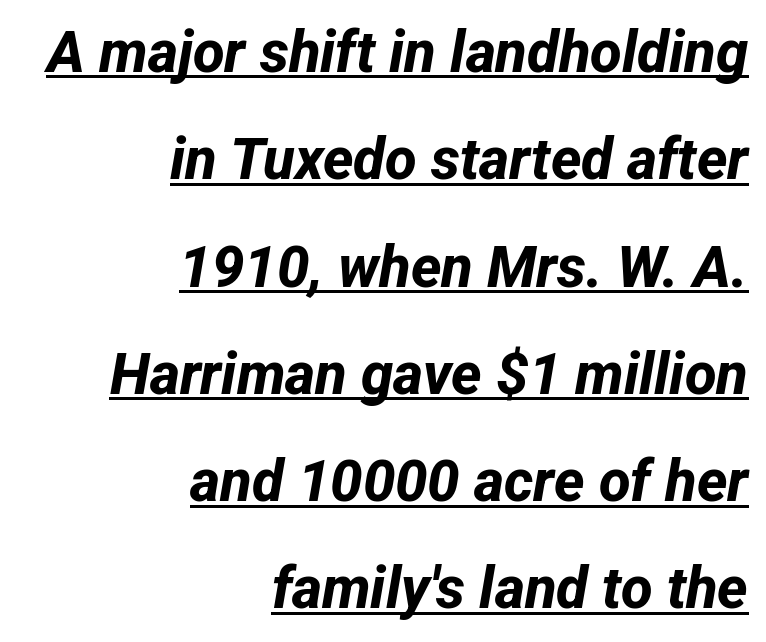
These lines are rendered in a variable-pitch font. I'd call this a sans setting — the letters go barefoot. A typographer would call this underscored text. The passage is arranged like a letterhead date or caption credit — flush right. A full-strength bold gives these letters their thick strokes. Observe the ordinary spacing: letters are neighbours, not strangers.
